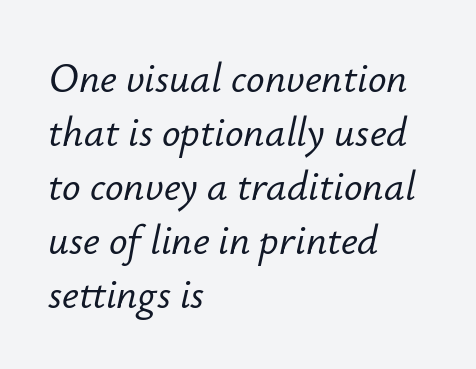
Q: Is the text italic (slanted)? A: Yes, it leans right by about 12 degrees.
Q: Is the text underlined? A: No.
Q: How is the paragraph aligned? A: Left-aligned.
Q: Is the spacing between letters normal or unusually wide? A: Normal.
Q: Is the spacing between lines tight, normal or loose? A: Normal.
Q: Width (condensed, normal, or wide)? A: Normal.
Q: Stroke contrast? A: Low.
Q: x-height? A: Small.
Q: Monospaced? A: No.
